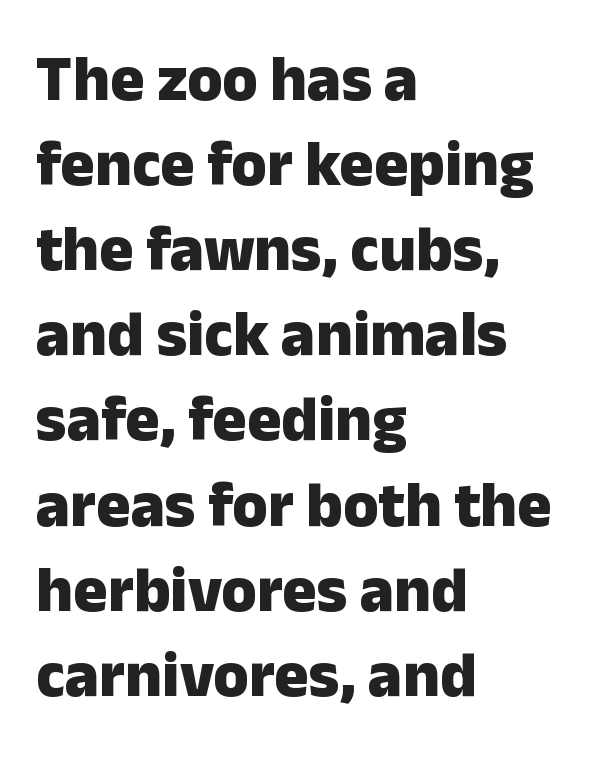
Nope, not italic — everything's standing straight. Tracking value appears to be zero — textbook default spacing. Looks like regular typesetting: each glyph gets only the width it needs. On the weight axis this lands at bold, roughly 700.
